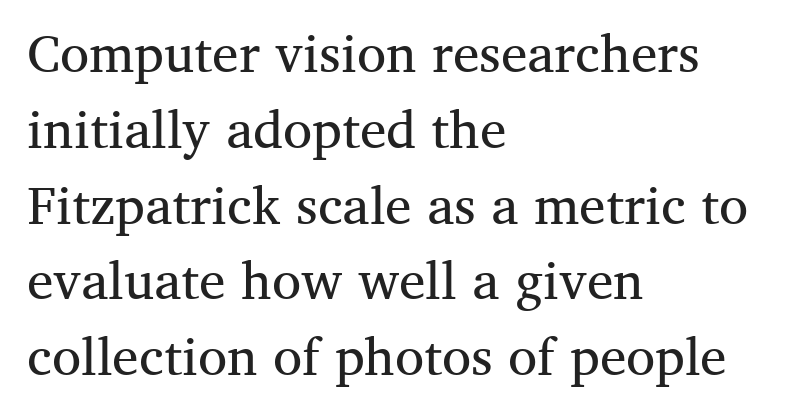
Lines of text with bare space underneath. Vertical spacing — default. This reads as an unemphasized weight, regular at the heaviest. Is this a fixed-width face? No — the glyphs have proportional, varying widths.
